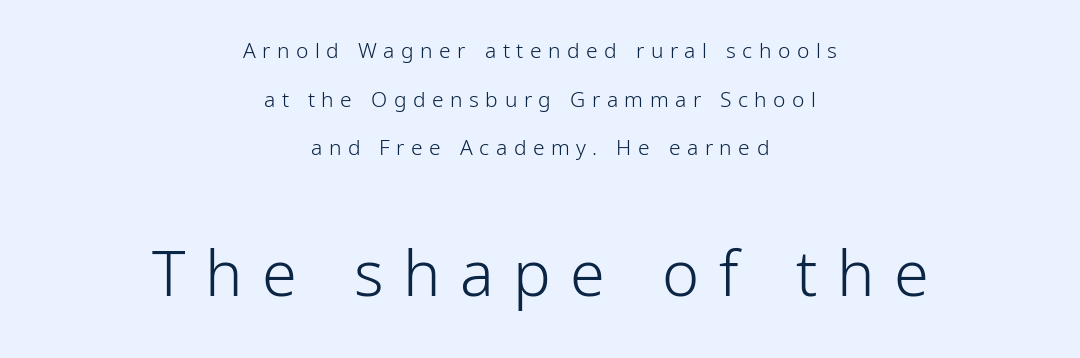
{"serif": "no", "italic": "no", "bold": "no", "weight": "light", "width": "condensed", "stroke_contrast": "low", "x_height": "medium", "monospaced": "no", "underline": "no", "align": "center", "line_spacing": "loose", "line_spacing_ratio": 2.32, "letter_spacing": "wide", "letter_spacing_em": 0.31, "larger_block": "second", "size_ratio": 3.0, "glyph_px": 63}
